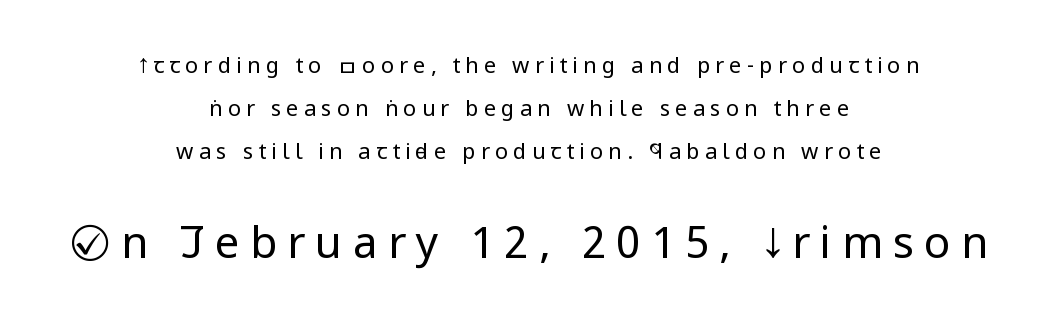
The image shows 44 px regular-weight, condensed sans-serif type, upright; set centered, loose line spacing (1.96x), unusually wide letter spacing (+0.23 em), not underlined; the second (bottom) block is 2.0x larger; low stroke contrast and a large x-height.
